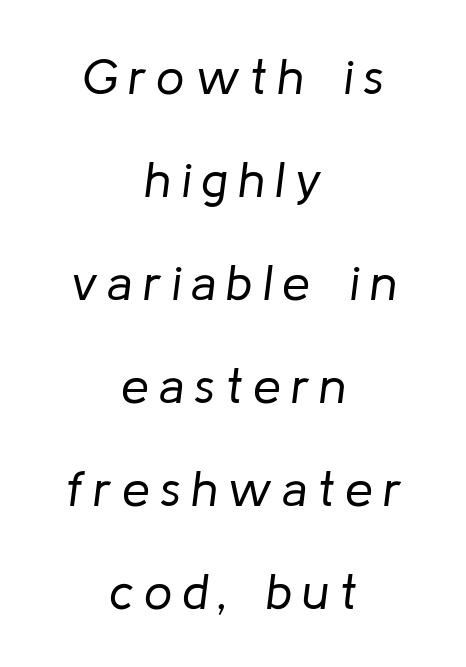
Stroke thickness stays within the range of a standard reading face or lighter. Nobody drew a line under any word here. The face used here is proportionally spaced, like ordinary book or web type. The passage shown leans; its letterforms are oblique. Leading: increased.
